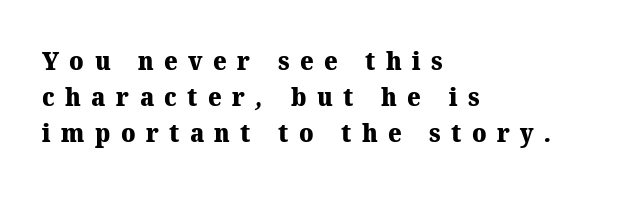
Q: Is the text bold? A: Yes.
Q: Is the text underlined? A: No.
Q: How is the paragraph aligned? A: Left-aligned.
Q: Is the spacing between letters normal or unusually wide? A: Unusually wide.
Q: Is the spacing between lines tight, normal or loose? A: Normal.
